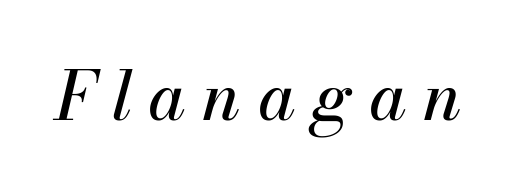
The image shows 68 px text type, italic (leaning right); set unusually wide letter spacing (+0.24 em), not underlined; medium stroke contrast and a small x-height.
